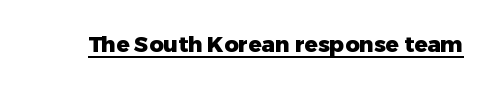
The image shows 22 px bold type, upright; set normal letter spacing, underlined.
